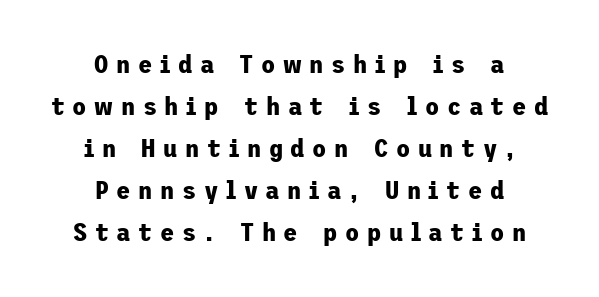
Unlike italic type, these characters show no tilt at all. Evenly set lines give the paragraph a standard silhouette. What stands out about the letter spacing? Its width — letters are far apart. Chunky letters — that's bold for sure. The space directly below the letters is spotless.
